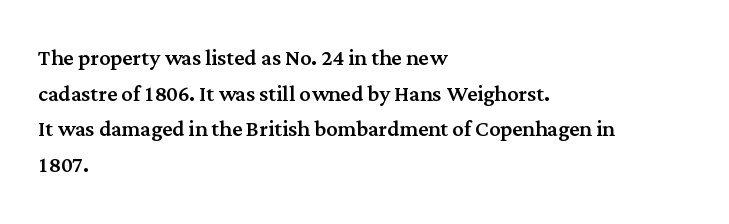
{"serif": "yes", "italic": "no", "width": "normal", "stroke_contrast": "medium", "x_height": "medium", "monospaced": "no", "underline": "no", "align": "left", "line_spacing": "normal", "line_spacing_ratio": 1.27, "letter_spacing": "normal", "letter_spacing_em": 0.0, "glyph_px": 28}
